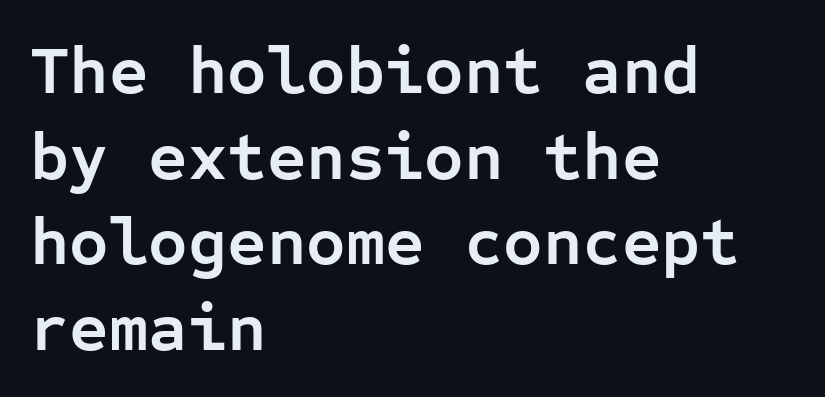
The image shows 68 px semibold sans-serif type, upright, monospaced; set left-aligned, normal line spacing (1.26x), normal letter spacing, not underlined; low stroke contrast and a medium x-height.
